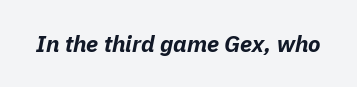
The image shows 23 px bold type, italic (leaning right); set normal letter spacing, not underlined.
